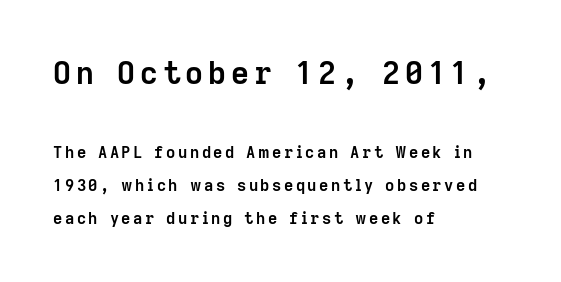
{"serif": "no", "italic": "no", "bold": "yes", "weight": "semibold", "width": "normal", "stroke_contrast": "low", "x_height": "medium", "monospaced": "no", "underline": "no", "align": "left", "line_spacing": "loose", "line_spacing_ratio": 2.06, "larger_block": "first", "size_ratio": 1.94, "glyph_px": 31}
